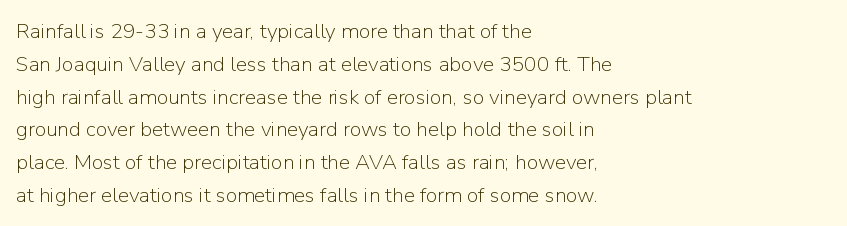
{"italic": "no", "bold": "no", "underline": "no", "align": "left", "line_spacing": "normal", "line_spacing_ratio": 1.56, "letter_spacing": "normal", "letter_spacing_em": 0.0, "glyph_px": 21}
